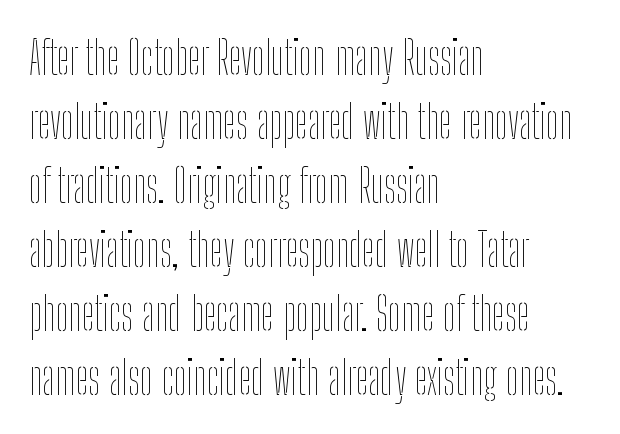
{"italic": "no", "bold": "no", "weight": "thin", "width": "condensed", "stroke_contrast": "low", "x_height": "medium", "monospaced": "no", "underline": "no", "align": "left", "line_spacing": "normal", "line_spacing_ratio": 1.39, "letter_spacing": "normal", "letter_spacing_em": 0.0, "glyph_px": 46}
